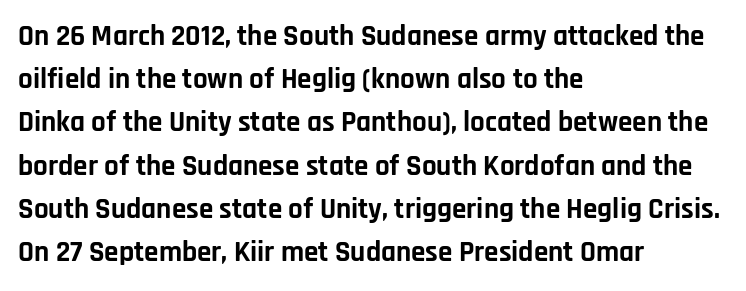
The space directly below the letters is spotless. This sample uses a sans-serif face. In CSS terms this would be text-align: left. In terms of weight, the rendering is a true, heavy bold. Is there any slant? The stems are plumb. What's the leading like? Ordinary, nothing unusual.
